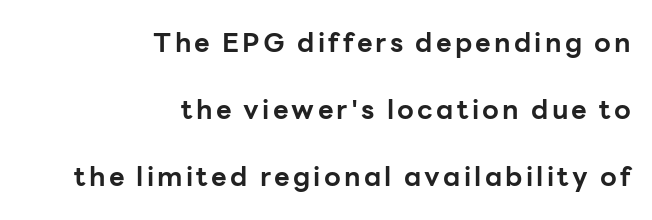
The image shows 27 px bold type, upright; set right-aligned, loose line spacing (2.49x), not underlined.
